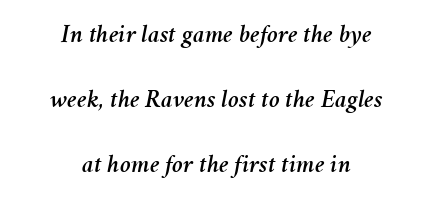
The image shows 26 px text type, italic (leaning right); set centered, loose line spacing (2.5x), normal letter spacing, not underlined.
